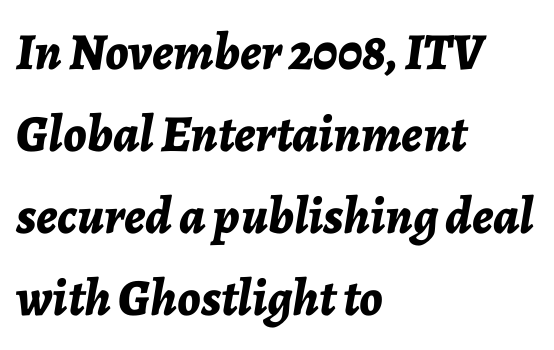
Q: Is the text bold? A: Yes.
Q: Is the text italic (slanted)? A: Yes, it leans right by about 7 degrees.
Q: Is the text underlined? A: No.
Q: How is the paragraph aligned? A: Left-aligned.
Q: Is the spacing between letters normal or unusually wide? A: Normal.
Q: Is the spacing between lines tight, normal or loose? A: Normal.
Q: Width (condensed, normal, or wide)? A: Normal.
Q: Stroke contrast? A: Low.
Q: x-height? A: Medium.
Q: Monospaced? A: No.
